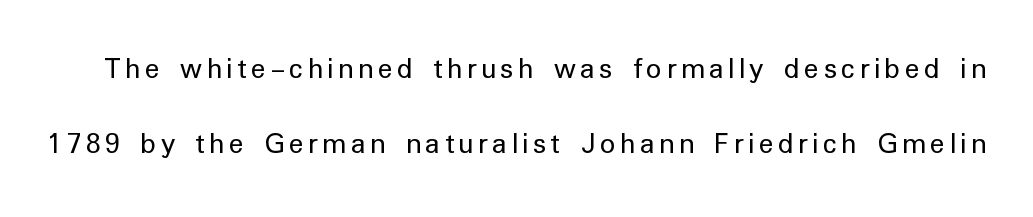
The image shows 31 px regular-weight sans-serif type, upright; set loose line spacing (2.42x), not underlined; low stroke contrast and a medium x-height.
